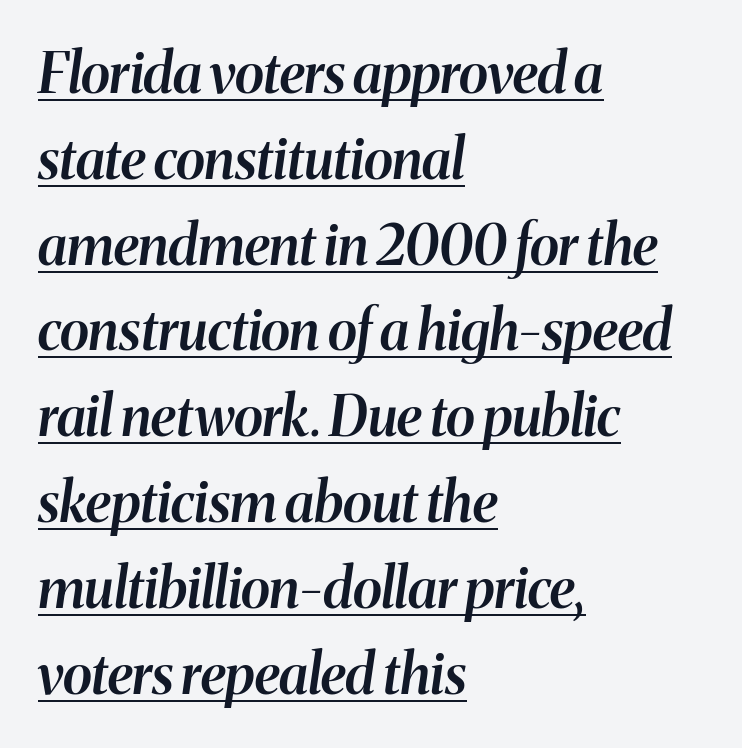
Regular leading. The font's italic variant was chosen for this text. In CSS terms this would be text-align: left. No extra tracking has been applied to these lines.
